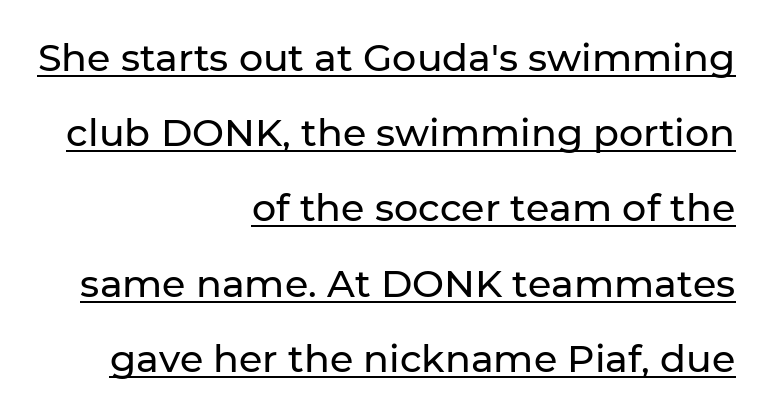
The image shows 38 px sans-serif type, upright; set right-aligned, loose line spacing (1.98x), normal letter spacing, underlined; low stroke contrast and a medium x-height.
